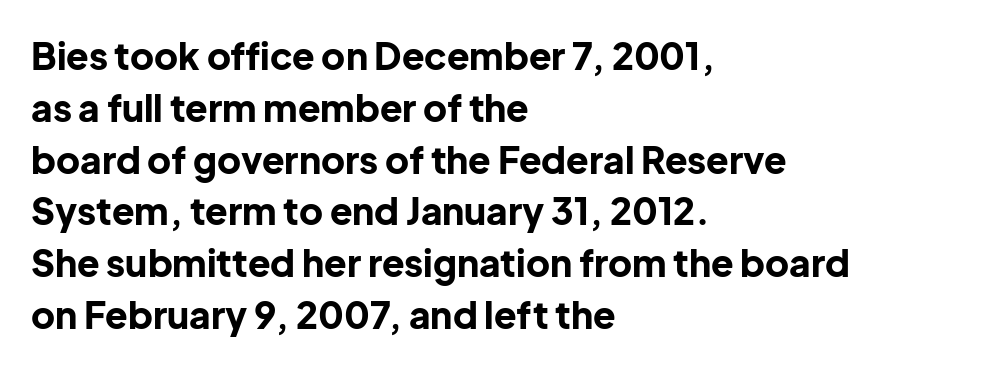
Where is the straight margin? On the left. Descender tails drop into unmarked territory. Students, note that the glyphs here touch the page at normal intervals. Unlike a traditional serif, this face leaves its strokes unadorned. Proportional: the letters do not fall into vertical columns.
